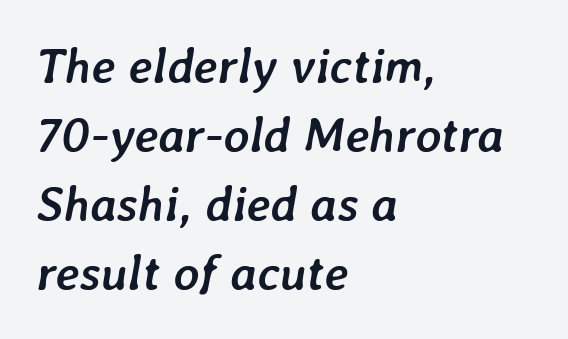
Letter spacing: default. Descenders hang freely into open space. Each glyph is drawn with heavy, bold strokes. Visually the block forms a straight wall on the left and a jagged coastline on the right. This sample has the flowing, uneven cadence of proportional lettering.
